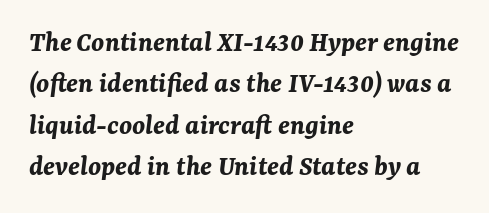
The image shows 29 px bold type, italic (leaning right); set left-aligned, normal line spacing (1.43x), normal letter spacing, not underlined; medium stroke contrast and a medium x-height.
